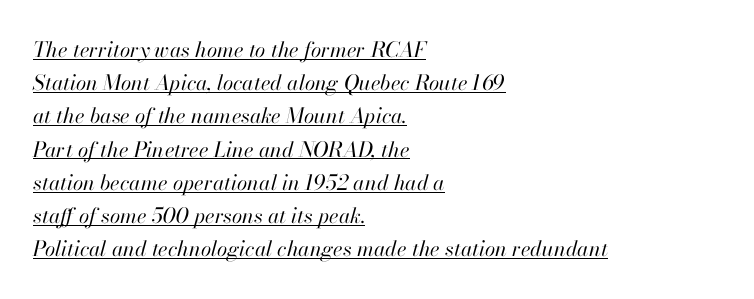
{"italic": "yes", "lean": "right", "slant_degrees": 13, "bold": "no", "underline": "yes", "align": "left", "line_spacing": "normal", "line_spacing_ratio": 1.58, "letter_spacing": "normal", "letter_spacing_em": 0.0, "glyph_px": 21}
